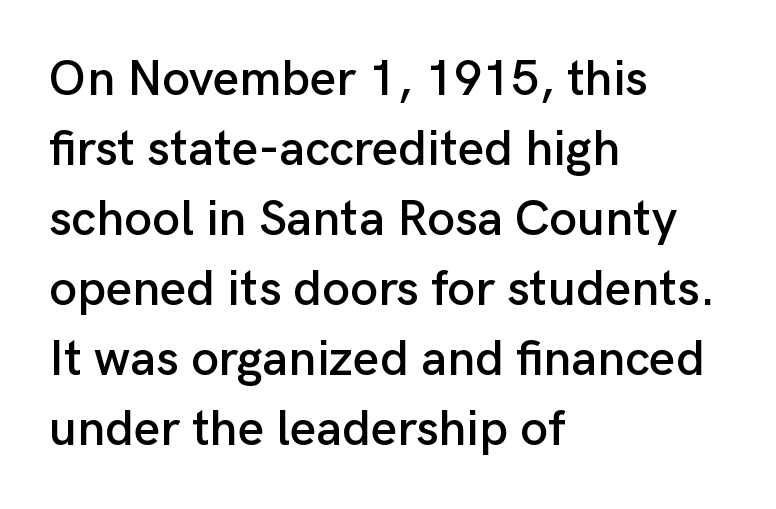
Q: Is the text italic (slanted)? A: No, it is upright.
Q: Is the typeface a serif or a sans-serif typeface? A: Sans-serif.
Q: Is the text underlined? A: No.
Q: How is the paragraph aligned? A: Left-aligned.
Q: Is the spacing between letters normal or unusually wide? A: Normal.
Q: Is the spacing between lines tight, normal or loose? A: Normal.
Q: Width (condensed, normal, or wide)? A: Normal.
Q: Stroke contrast? A: Low.
Q: x-height? A: Medium.
Q: Monospaced? A: No.
